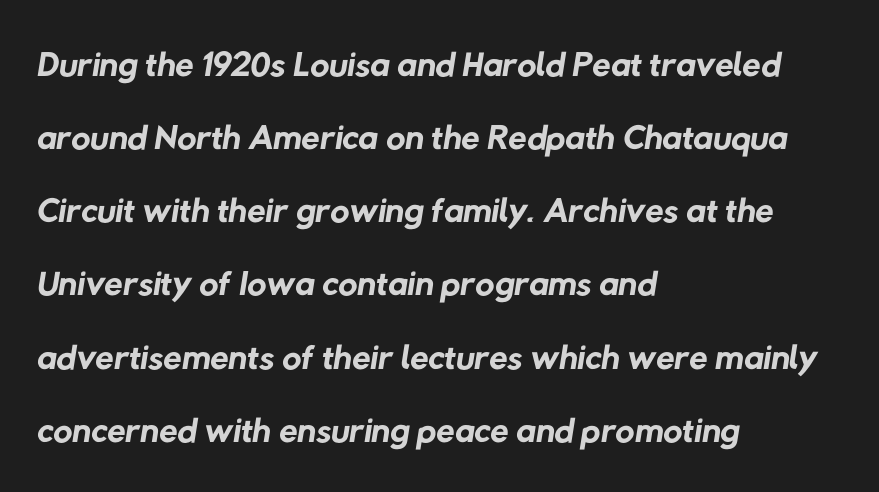
Just letters on the line, the space beneath them empty. Stroke terminals: plain, sans-serif. Think standard paragraph weight, or any step lighter than that. Nobody touched the tracking dial on this one. One-word summary of the alignment: left. Reading down the column, the eye jumps a familiar distance to each next line.
